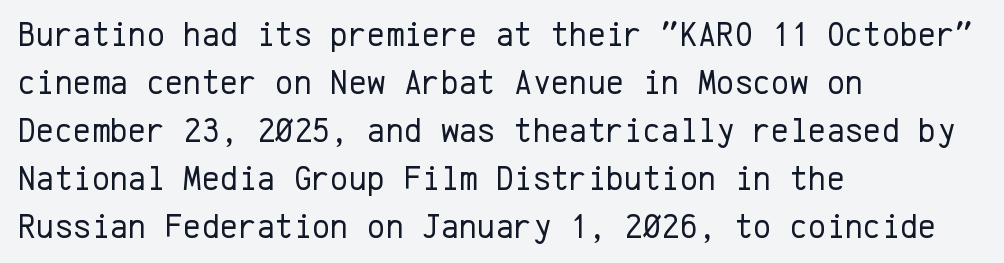
{"serif": "no", "italic": "no", "bold": "no", "weight": "regular", "width": "normal", "stroke_contrast": "low", "x_height": "medium", "monospaced": "yes", "underline": "no", "align": "left", "line_spacing": "normal", "line_spacing_ratio": 1.37, "letter_spacing": "normal", "letter_spacing_em": 0.0, "glyph_px": 35}
